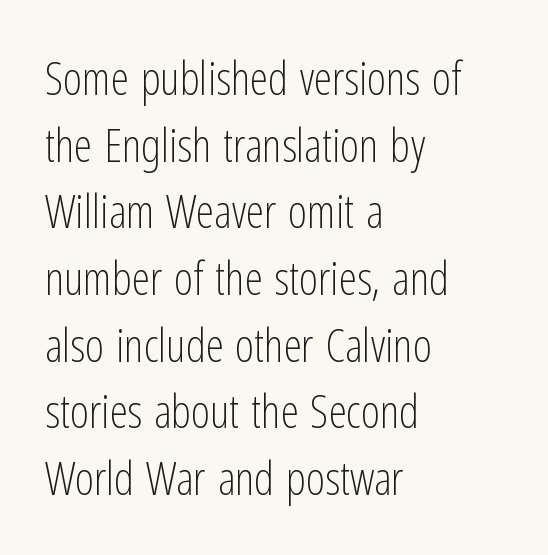
Is the stroke heavy? The answer is a plain regular-or-lighter. Descenders hang freely into open space. Is this a sans? Yes — the strokes have no serifs. Left-aligned paragraph, ragged on the right. This is the regular roman posture of the typeface. Reading down the column, the eye jumps a familiar distance to each next line.
